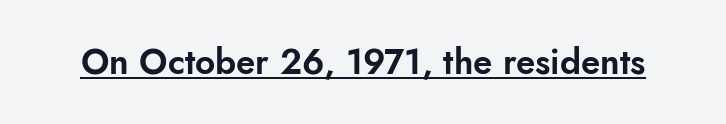
{"serif": "no", "italic": "no", "width": "normal", "stroke_contrast": "low", "x_height": "small", "monospaced": "no", "underline": "yes", "letter_spacing": "normal", "letter_spacing_em": 0.0, "glyph_px": 35}
